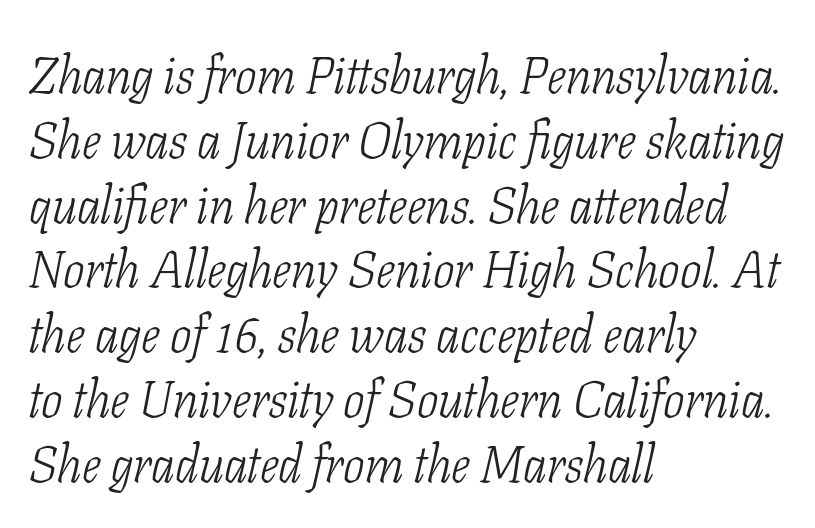
The image shows 51 px light, condensed serif type, italic (leaning right); set left-aligned, normal line spacing (1.27x), normal letter spacing, not underlined; low stroke contrast and a medium x-height.
